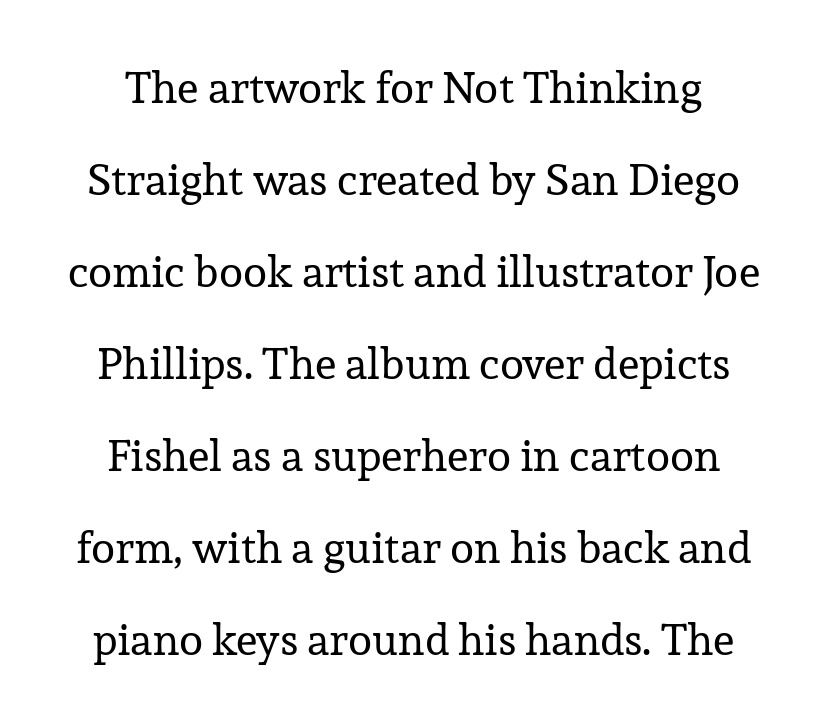
Q: Is the text bold? A: No.
Q: Is the text italic (slanted)? A: No, it is upright.
Q: Is the typeface a serif or a sans-serif typeface? A: Serif.
Q: Is the text underlined? A: No.
Q: How is the paragraph aligned? A: Centered.
Q: Is the spacing between letters normal or unusually wide? A: Normal.
Q: Is the spacing between lines tight, normal or loose? A: Loose.
Q: Width (condensed, normal, or wide)? A: Normal.
Q: Stroke contrast? A: Low.
Q: x-height? A: Medium.
Q: Monospaced? A: No.
